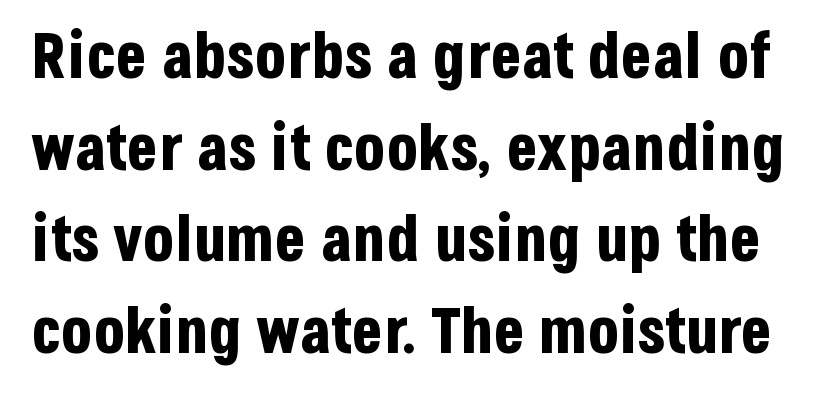
Q: Is the text bold? A: Yes.
Q: Is the text italic (slanted)? A: No, it is upright.
Q: Is the typeface a serif or a sans-serif typeface? A: Sans-serif.
Q: Is the text underlined? A: No.
Q: Is the spacing between letters normal or unusually wide? A: Normal.
Q: Is the spacing between lines tight, normal or loose? A: Normal.
Q: Width (condensed, normal, or wide)? A: Condensed.
Q: Stroke contrast? A: Low.
Q: x-height? A: Large.
Q: Monospaced? A: No.
